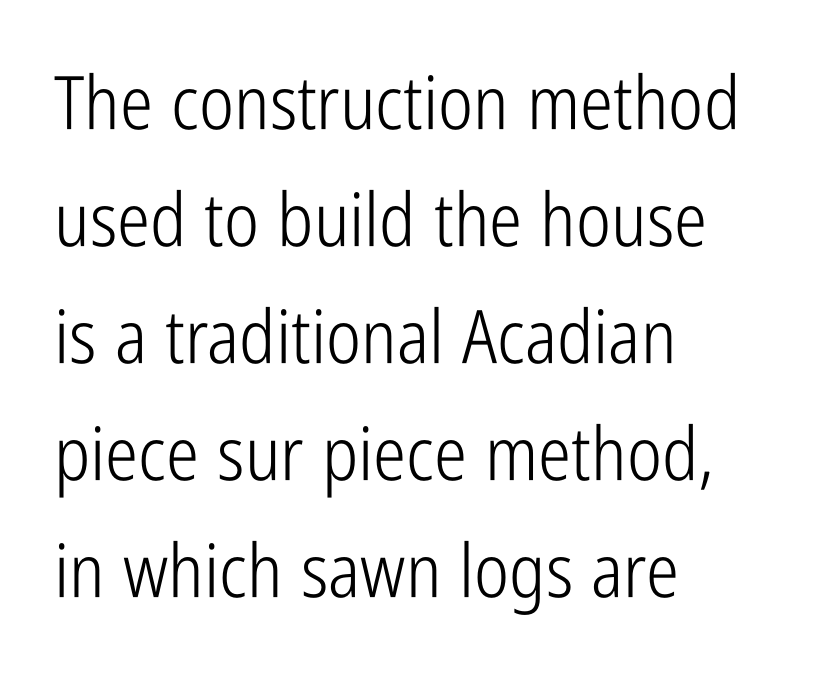
The image shows 74 px light, condensed sans-serif type, upright; set left-aligned, normal line spacing (1.58x), normal letter spacing, not underlined; low stroke contrast and a medium x-height.
